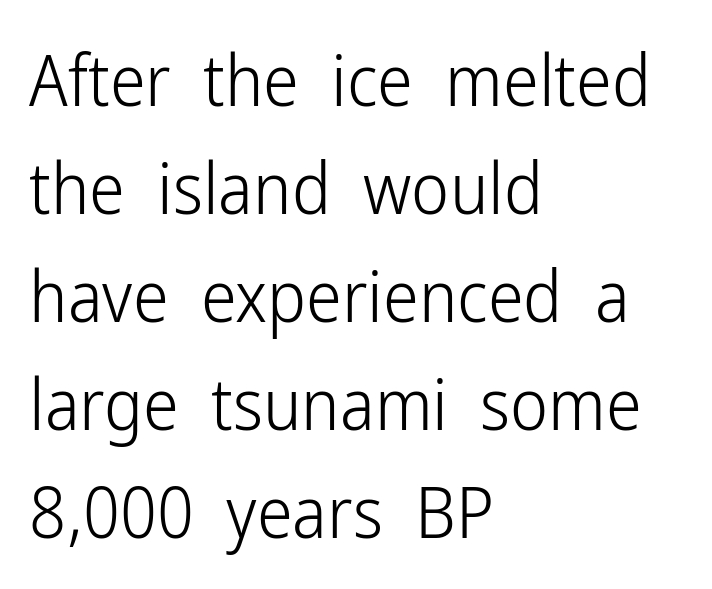
{"serif": "no", "italic": "no", "bold": "no", "weight": "light", "width": "condensed", "stroke_contrast": "low", "x_height": "medium", "monospaced": "no", "underline": "no", "align": "left", "line_spacing": "normal", "line_spacing_ratio": 1.5, "letter_spacing": "normal", "letter_spacing_em": 0.0, "glyph_px": 72}
